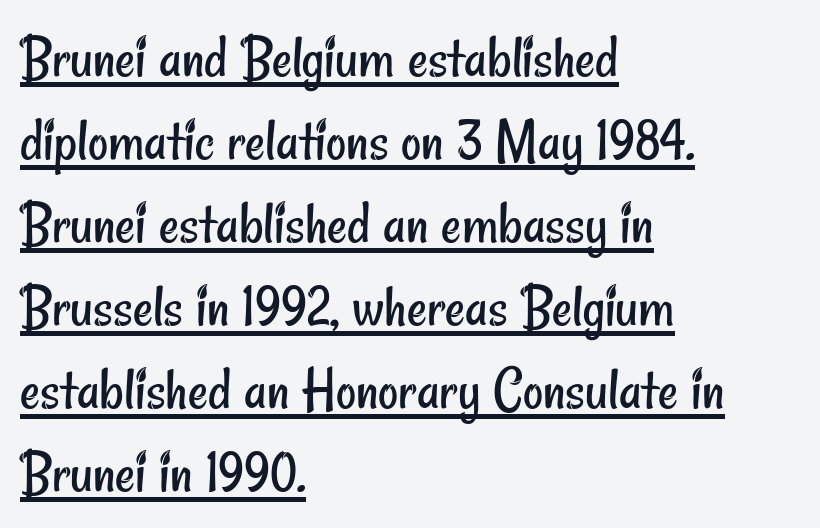
Q: Is the text bold? A: No.
Q: Is the typeface a serif or a sans-serif typeface? A: Sans-serif.
Q: Is the text underlined? A: Yes.
Q: How is the paragraph aligned? A: Left-aligned.
Q: Is the spacing between letters normal or unusually wide? A: Normal.
Q: Is the spacing between lines tight, normal or loose? A: Normal.
Q: Width (condensed, normal, or wide)? A: Condensed.
Q: Stroke contrast? A: Low.
Q: x-height? A: Small.
Q: Monospaced? A: No.
